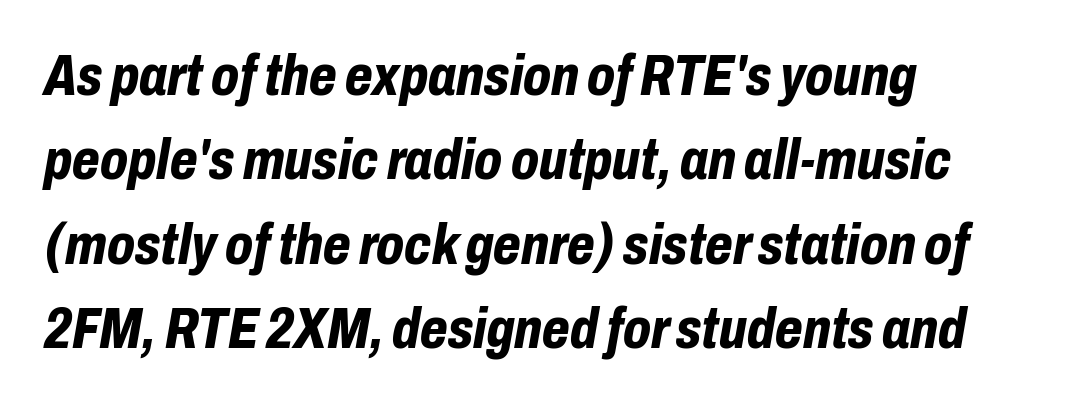
{"italic": "yes", "lean": "right", "slant_degrees": 10, "bold": "yes", "weight": "bold", "width": "condensed", "stroke_contrast": "low", "x_height": "medium", "monospaced": "no", "underline": "no", "align": "left", "line_spacing": "normal", "line_spacing_ratio": 1.48, "letter_spacing": "normal", "letter_spacing_em": 0.0, "glyph_px": 57}
